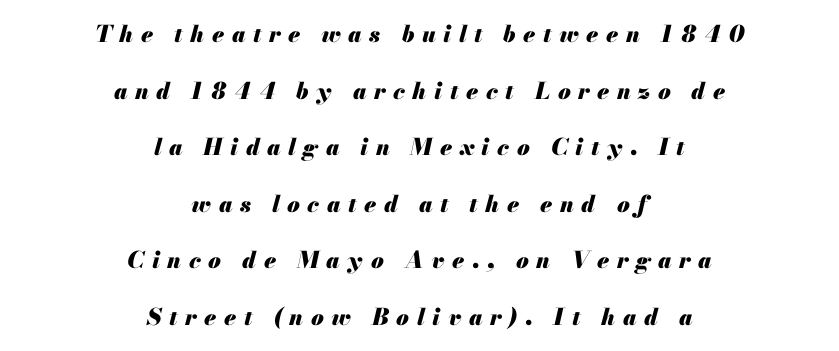
Q: Is the text bold? A: Yes.
Q: Is the text italic (slanted)? A: Yes, it leans right by about 13 degrees.
Q: Is the text underlined? A: No.
Q: How is the paragraph aligned? A: Centered.
Q: Is the spacing between letters normal or unusually wide? A: Unusually wide.
Q: Is the spacing between lines tight, normal or loose? A: Loose.
